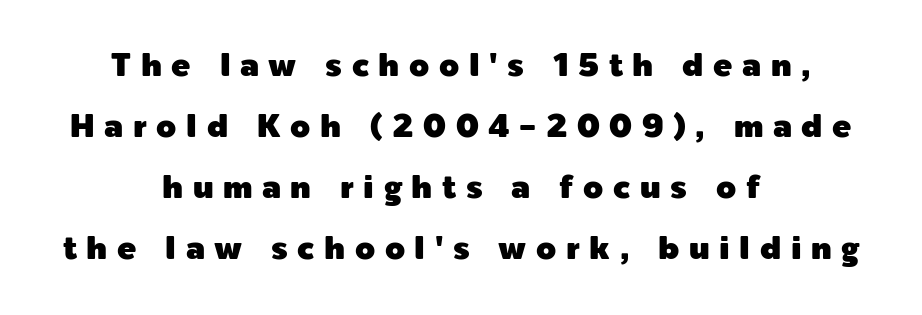
The image shows 32 px sans-serif type, upright; set centered, loose line spacing (1.91x), unusually wide letter spacing (+0.3 em), not underlined; a medium x-height.
